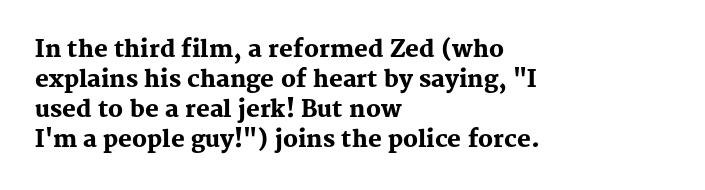
The image shows 23 px bold type, upright; set left-aligned, normal line spacing (1.3x), normal letter spacing, not underlined.
